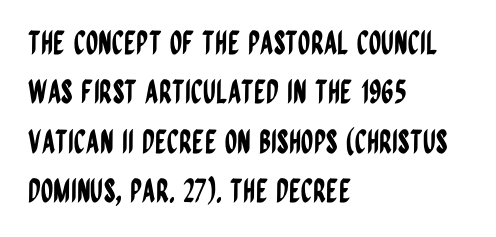
The image shows 32 px condensed sans-serif type, upright; set left-aligned, normal line spacing (1.54x), normal letter spacing, not underlined; low stroke contrast and a large x-height.
